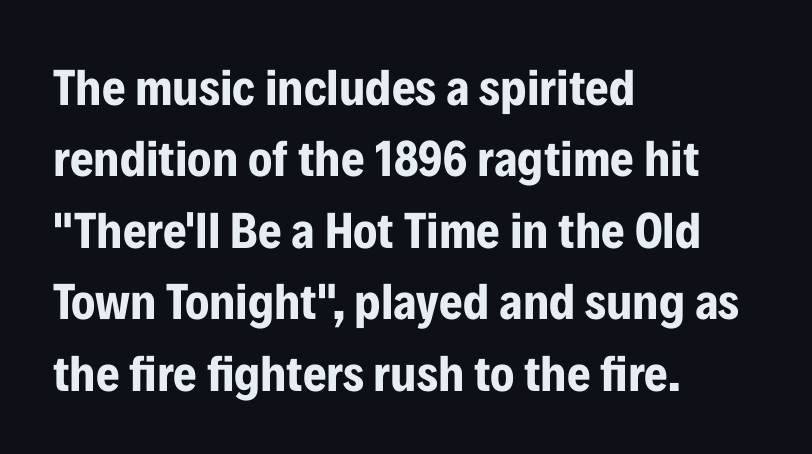
The image shows 51 px bold, condensed sans-serif type, upright; set left-aligned, normal line spacing (1.4x), normal letter spacing, not underlined; low stroke contrast and a medium x-height.
